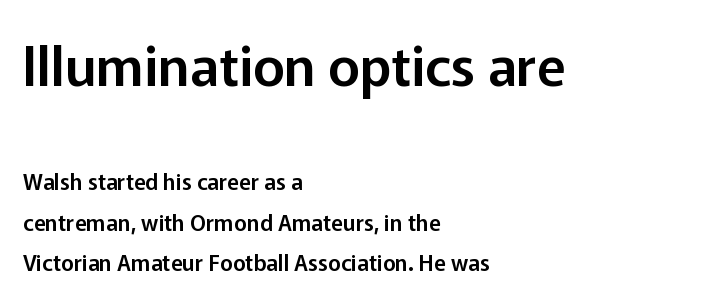
The image shows 54 px sans-serif type, upright; set left-aligned, line spacing 1.82x, normal letter spacing, not underlined; the first (top) block is 2.45x larger; low stroke contrast and a medium x-height.
